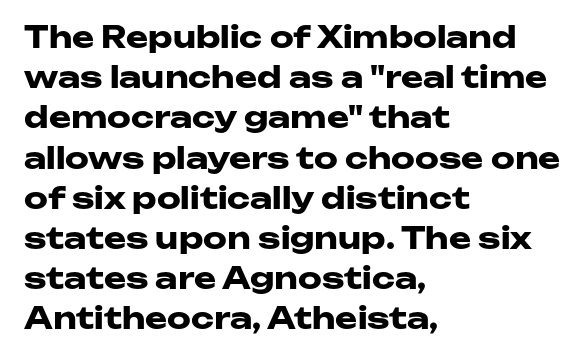
Q: Is the text bold? A: Yes.
Q: Is the text italic (slanted)? A: No, it is upright.
Q: Is the typeface a serif or a sans-serif typeface? A: Sans-serif.
Q: Is the text underlined? A: No.
Q: How is the paragraph aligned? A: Left-aligned.
Q: Is the spacing between letters normal or unusually wide? A: Normal.
Q: Is the spacing between lines tight, normal or loose? A: Normal.
Q: Width (condensed, normal, or wide)? A: Wide.
Q: Stroke contrast? A: Low.
Q: x-height? A: Medium.
Q: Monospaced? A: No.
